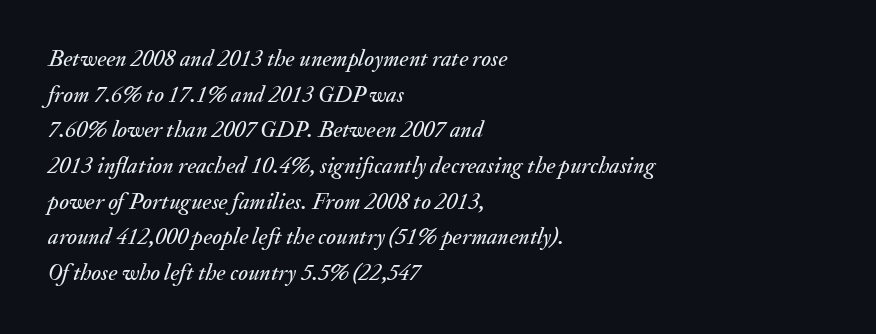
{"italic": "yes", "lean": "right", "slant_degrees": 20, "underline": "no", "align": "left", "line_spacing": "normal", "line_spacing_ratio": 1.55, "letter_spacing": "normal", "letter_spacing_em": 0.0, "glyph_px": 23}
